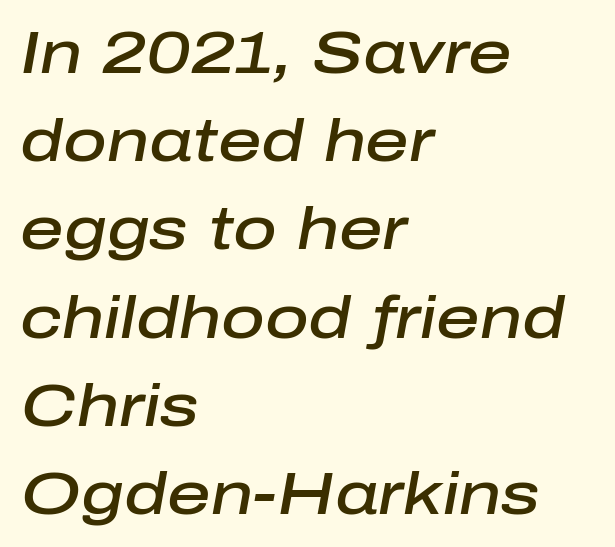
The image shows 60 px semibold type, italic (leaning right); set left-aligned, normal line spacing (1.47x), normal letter spacing, not underlined; low stroke contrast and a medium x-height.
